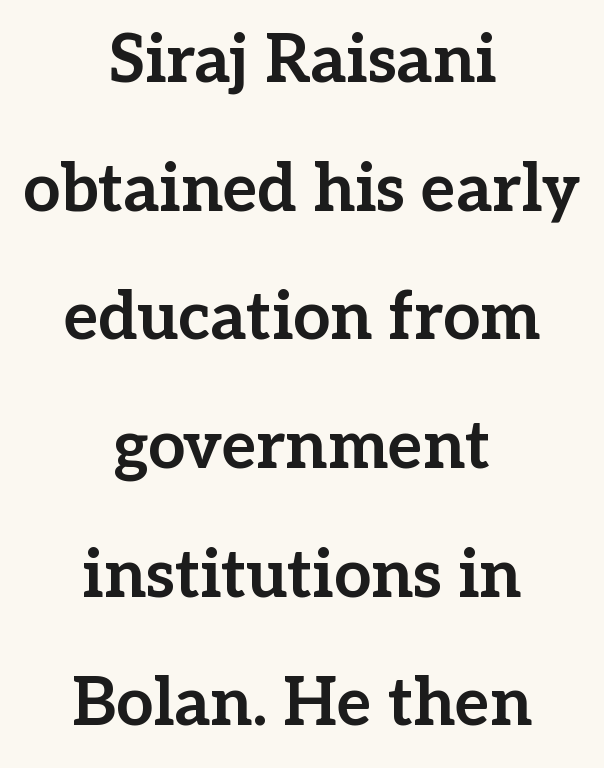
Q: Is the text bold? A: Yes.
Q: Is the text italic (slanted)? A: No, it is upright.
Q: Is the typeface a serif or a sans-serif typeface? A: Serif.
Q: Is the text underlined? A: No.
Q: How is the paragraph aligned? A: Centered.
Q: Is the spacing between letters normal or unusually wide? A: Normal.
Q: Is the spacing between lines tight, normal or loose? A: Loose.
Q: Width (condensed, normal, or wide)? A: Normal.
Q: Stroke contrast? A: Low.
Q: x-height? A: Medium.
Q: Monospaced? A: No.
